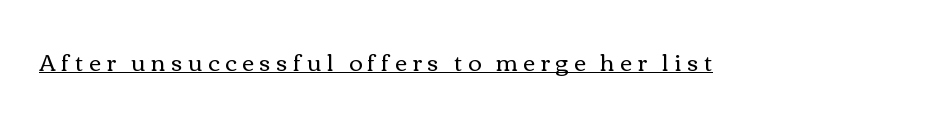
Ink coverage per letter is moderate at most. A roman cut, with each character standing at attention. A typesetter would call this heavily tracked-out type. Students, observe the line beneath the letters — that is underlining.
